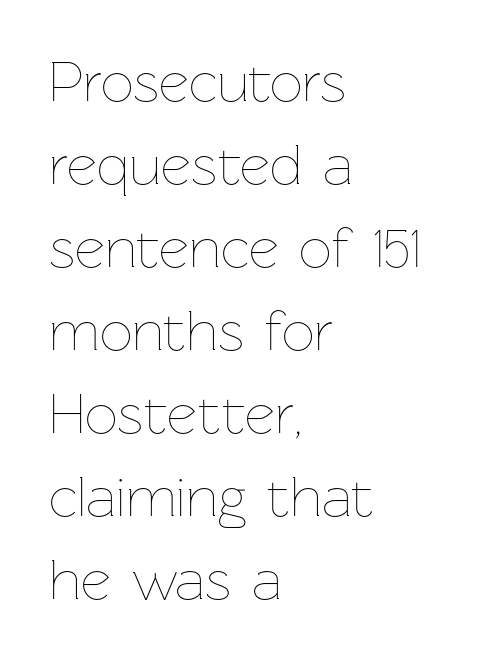
Honestly, the row spacing looks completely unremarkable. All the whitespace from short lines collects on the right. Tracking here is standard; glyphs follow each other at the usual distance. Character widths vary here, with narrow letters taking less room than wide ones. Type without underlining. It's the straight-up-and-down kind of type.
